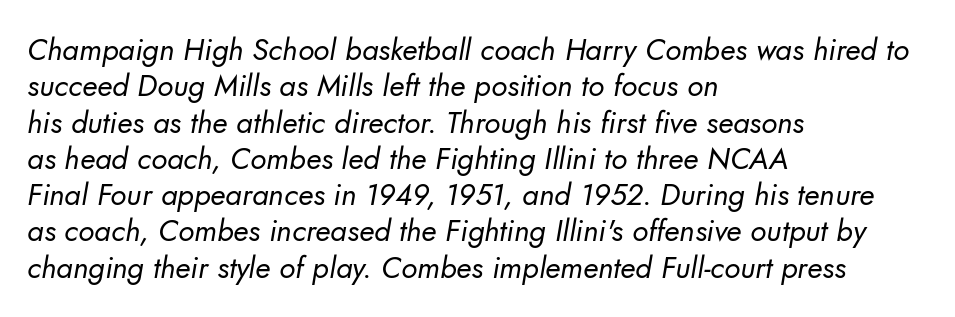
Each word holds together tightly as a unit, with standard inter-letter gaps. Serif or sans? Sans — the stroke terminals are bare. Caption: face not bold, strokes unweighted. Alignment: flush left. Proportional: the letters do not fall into vertical columns.
